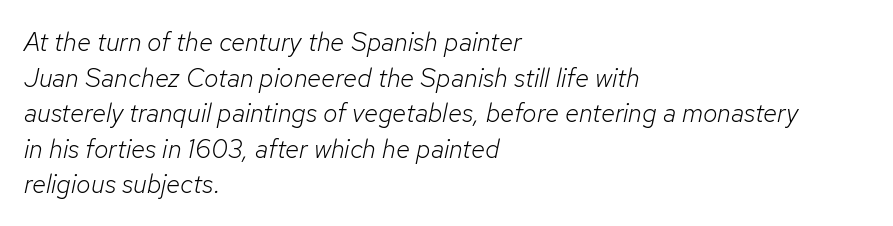
{"italic": "yes", "lean": "right", "slant_degrees": 12, "bold": "no", "underline": "no", "align": "left", "line_spacing": "normal", "line_spacing_ratio": 1.37, "letter_spacing": "normal", "letter_spacing_em": 0.0, "glyph_px": 26}
